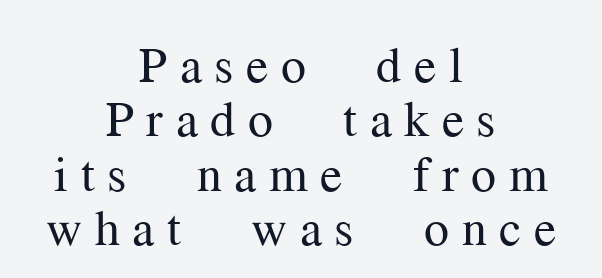
{"serif": "yes", "italic": "no", "bold": "no", "weight": "regular", "width": "normal", "stroke_contrast": "medium", "x_height": "medium", "monospaced": "no", "underline": "no", "align": "center", "line_spacing": "tight", "line_spacing_ratio": 1.09, "letter_spacing": "wide", "letter_spacing_em": 0.25, "glyph_px": 50}
